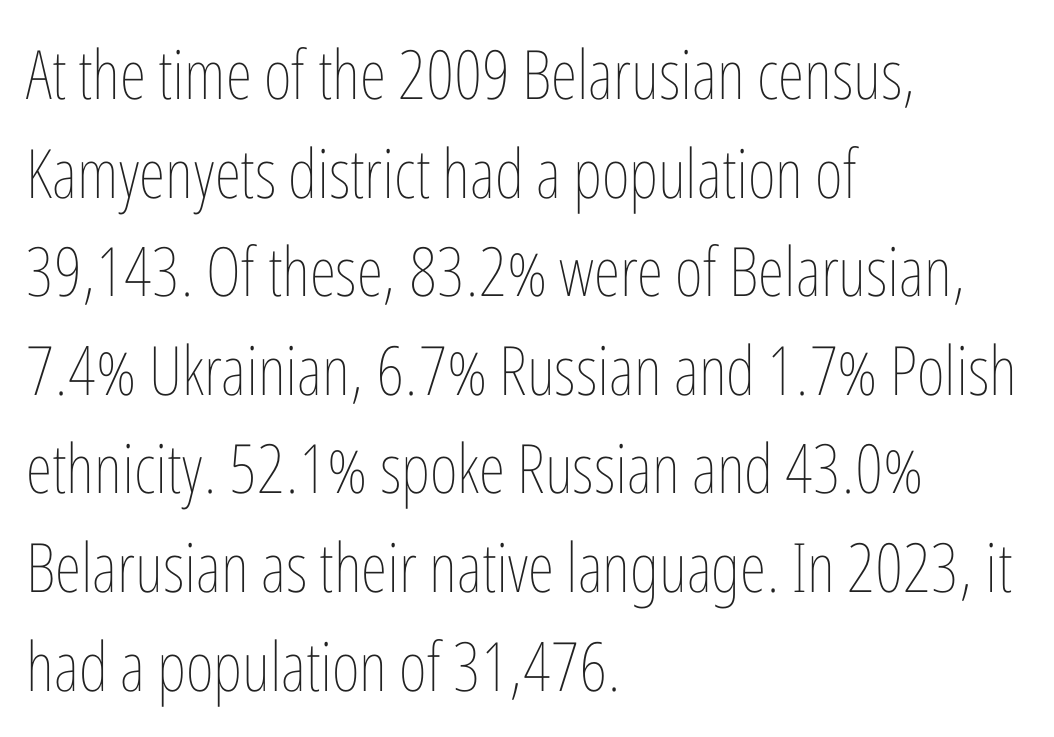
The image shows 68 px thin, condensed type, upright; set left-aligned, normal line spacing (1.45x), normal letter spacing, not underlined; low stroke contrast and a medium x-height.
